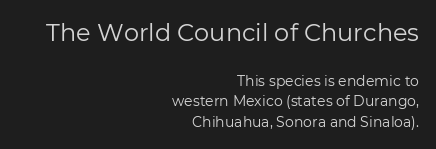
{"italic": "no", "bold": "no", "underline": "no", "align": "right", "line_spacing": "normal", "line_spacing_ratio": 1.48, "letter_spacing": "normal", "letter_spacing_em": 0.0, "larger_block": "first", "size_ratio": 1.71, "glyph_px": 24}
